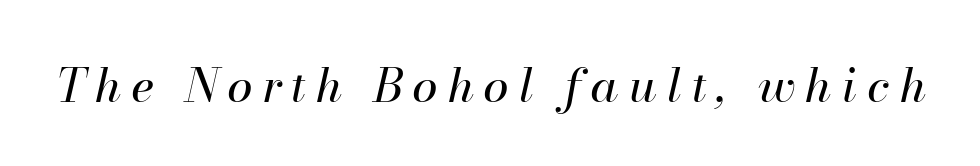
The image shows 46 px regular-weight type, italic (leaning right); set unusually wide letter spacing (+0.22 em), not underlined; high stroke contrast and a small x-height.
